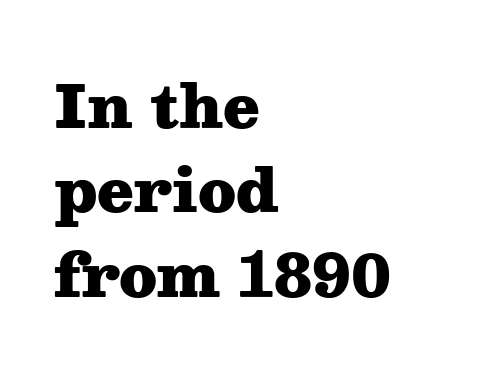
The passage shown has conventional tracking throughout. This is roman type, the default non-slanted kind. Reading down the block, your eye returns to a fixed left position each line. Underline: absent. The rendering shows small feet on the letterforms — a serif design.
